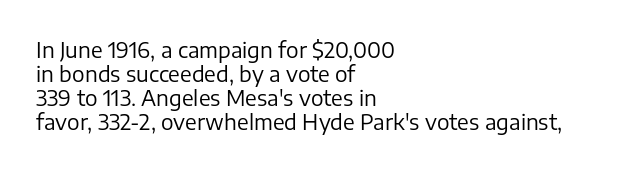
The type sits square on the baseline with zero lean. The string is rendered with underlining switched off. Weight: in the light-to-regular range. The letterforms sit shoulder to shoulder at normal distance.
